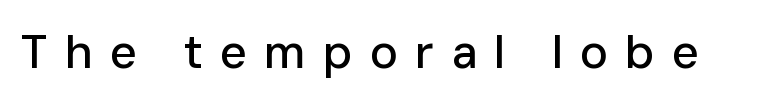
Q: Is the text italic (slanted)? A: No, it is upright.
Q: Is the typeface a serif or a sans-serif typeface? A: Sans-serif.
Q: Is the text underlined? A: No.
Q: Is the spacing between letters normal or unusually wide? A: Unusually wide.
Q: Width (condensed, normal, or wide)? A: Normal.
Q: Stroke contrast? A: Low.
Q: x-height? A: Medium.
Q: Monospaced? A: No.
